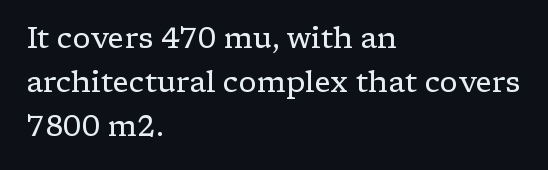
Character widths vary here, with narrow letters taking less room than wide ones. Horizontal bands of white between lines are of average thickness. You can tell from the footed stems that serif type was used. You could call the tracking neutral — neither tight nor loose.
